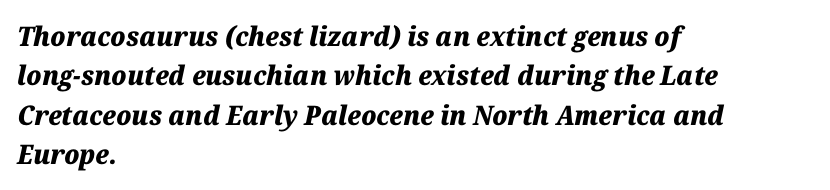
The image shows 27 px bold type, italic (leaning right); set left-aligned, normal line spacing (1.46x), normal letter spacing, not underlined.
